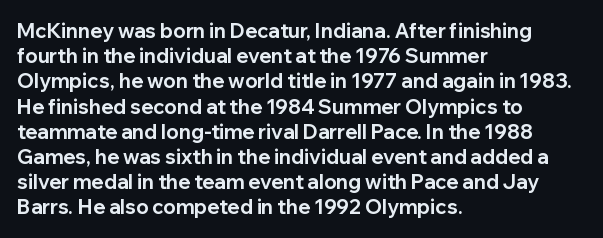
Q: Is the text bold? A: Yes.
Q: Is the text italic (slanted)? A: No, it is upright.
Q: Is the text underlined? A: No.
Q: How is the paragraph aligned? A: Left-aligned.
Q: Is the spacing between letters normal or unusually wide? A: Normal.
Q: Is the spacing between lines tight, normal or loose? A: Normal.
